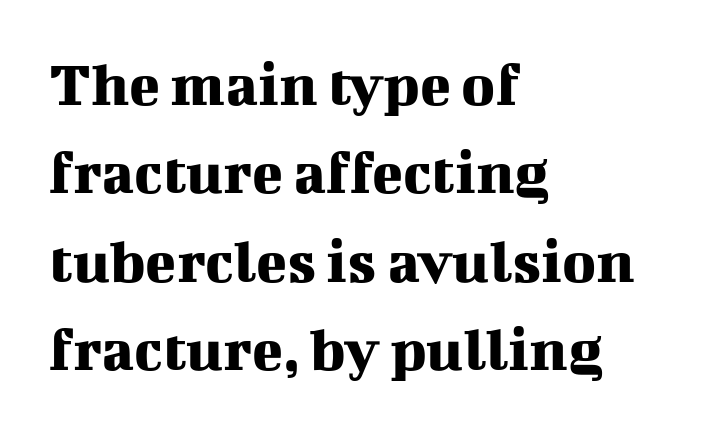
Q: Is the text italic (slanted)? A: No, it is upright.
Q: Is the typeface a serif or a sans-serif typeface? A: Serif.
Q: Is the text underlined? A: No.
Q: How is the paragraph aligned? A: Left-aligned.
Q: Is the spacing between letters normal or unusually wide? A: Normal.
Q: Is the spacing between lines tight, normal or loose? A: Normal.
Q: Width (condensed, normal, or wide)? A: Normal.
Q: Stroke contrast? A: Medium.
Q: x-height? A: Medium.
Q: Monospaced? A: No.
